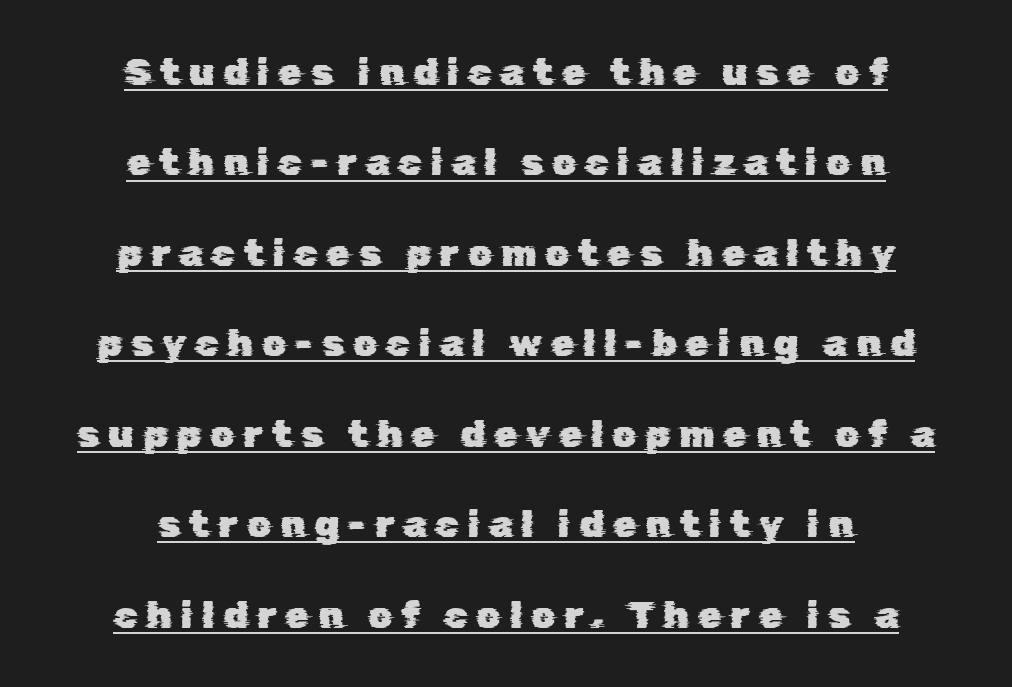
Compared with typical body copy, the letter spacing here is much looser. Has an underline been added? It has. A typesetter would call this proportional, since set widths differ per character. In CSS terms this would be text-align: center. This block would shrink considerably if given ordinary leading; it's expanded now. The type family on display is of the sans-serif kind.
